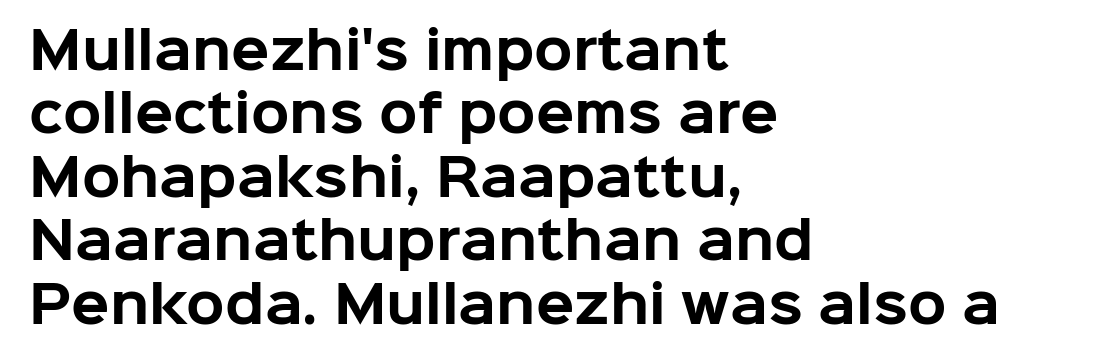
The image shows 50 px bold sans-serif type, upright; set left-aligned, normal line spacing (1.27x), normal letter spacing, not underlined; low stroke contrast and a medium x-height.
